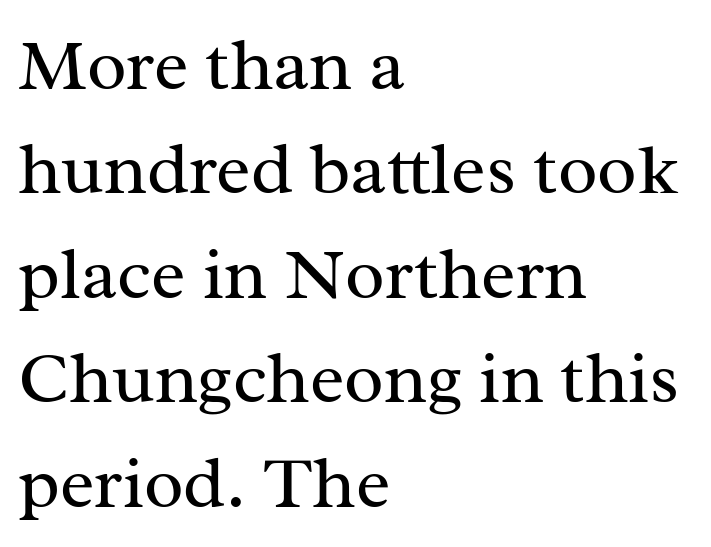
Layout note: lines flush left. The letters stand upright; this is a roman face. Proportional: the letters do not fall into vertical columns. Students, observe: this is what conventionally led text looks like. Typographically, this falls in the serif category. Letters have the restrained weight of plain body copy at most.
